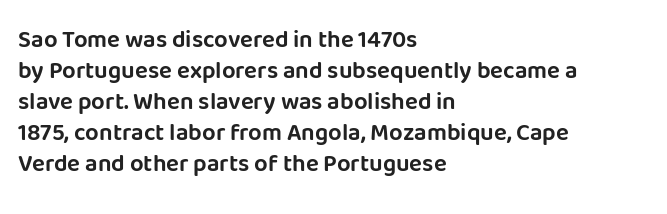
{"italic": "no", "underline": "no", "align": "left", "line_spacing": "normal", "line_spacing_ratio": 1.29, "letter_spacing": "normal", "letter_spacing_em": 0.0, "glyph_px": 24}
